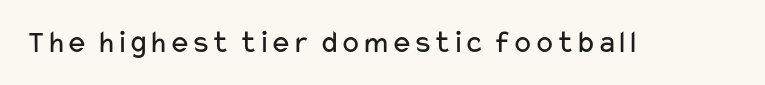
Stroke mass is kept to a normal reading level or below. This sample has the flowing, uneven cadence of proportional lettering. Quick note: not italic, upright. Compared with typical body copy, the letter spacing here is the same. Unlike a traditional serif, this face leaves its strokes unadorned. The specimen omits any rule beneath the text block's lines.
